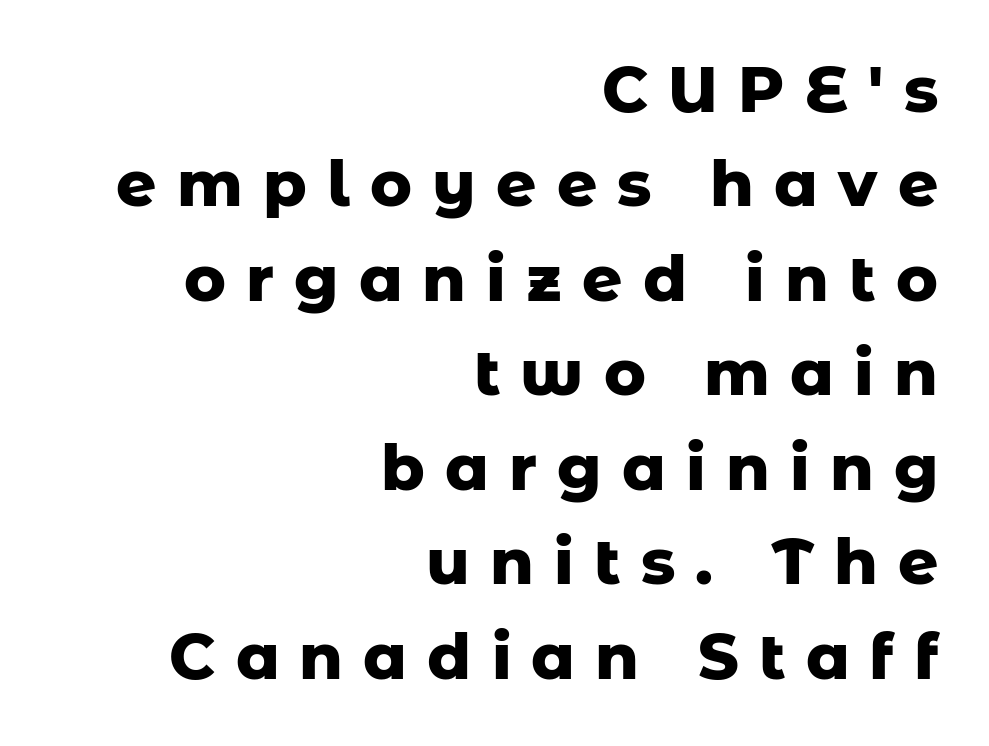
Q: Is the text bold? A: Yes.
Q: Is the text italic (slanted)? A: No, it is upright.
Q: Is the typeface a serif or a sans-serif typeface? A: Sans-serif.
Q: Is the text underlined? A: No.
Q: How is the paragraph aligned? A: Right-aligned.
Q: Is the spacing between letters normal or unusually wide? A: Unusually wide.
Q: Is the spacing between lines tight, normal or loose? A: Normal.
Q: Width (condensed, normal, or wide)? A: Normal.
Q: Stroke contrast? A: Low.
Q: x-height? A: Medium.
Q: Monospaced? A: No.
